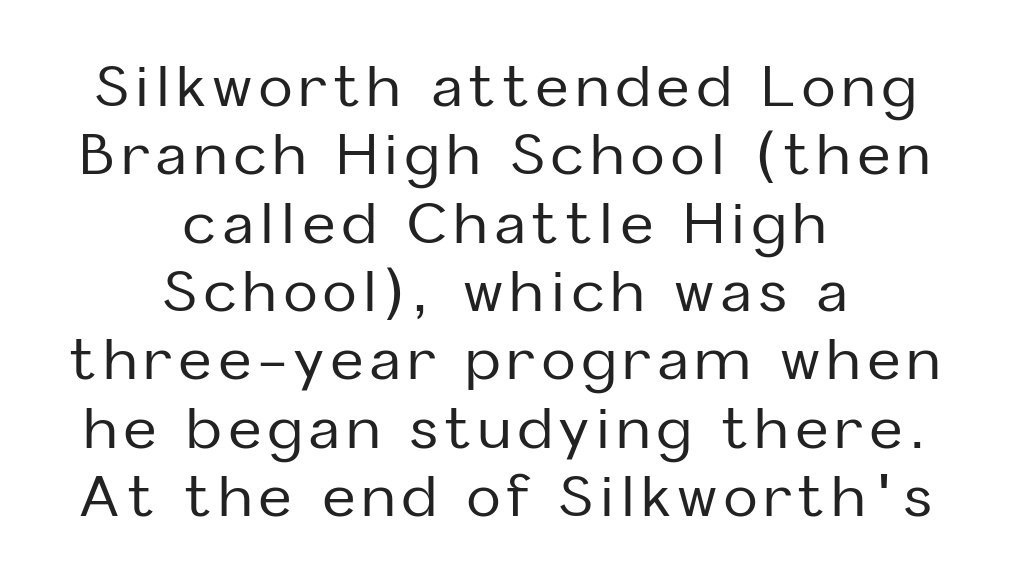
{"serif": "no", "italic": "no", "width": "normal", "stroke_contrast": "low", "x_height": "medium", "monospaced": "no", "underline": "no", "align": "center", "line_spacing_ratio": 1.22, "glyph_px": 56}
